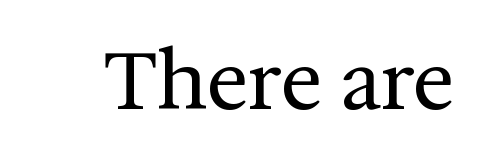
This rendering leaves character spacing at its baseline value. The letterforms sit at book weight or below. The string is rendered with underlining switched off. A roman cut, with each character standing at attention. Note: serifs present on the glyphs. The passage shown is typed in a proportional face where columns would drift.
